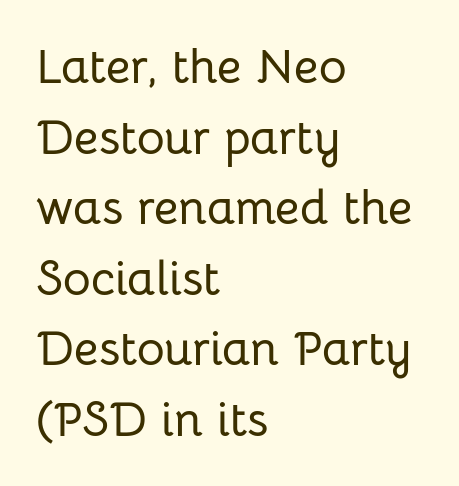
The image shows 48 px sans-serif type, upright; set left-aligned, normal line spacing (1.47x), normal letter spacing, not underlined; low stroke contrast and a medium x-height.
